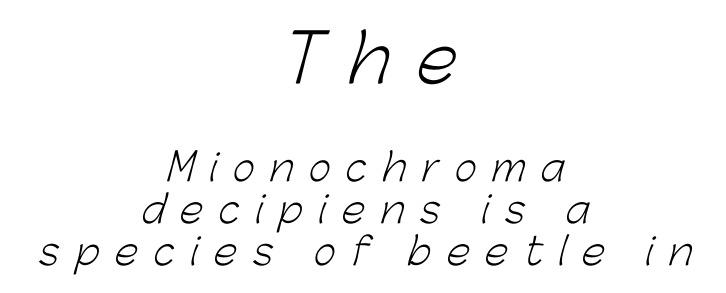
{"serif": "no", "bold": "no", "weight": "light", "width": "normal", "stroke_contrast": "low", "x_height": "medium", "monospaced": "no", "underline": "no", "align": "center", "line_spacing": "tight", "line_spacing_ratio": 1.1, "letter_spacing": "wide", "letter_spacing_em": 0.41, "larger_block": "first", "size_ratio": 1.74, "glyph_px": 66}
